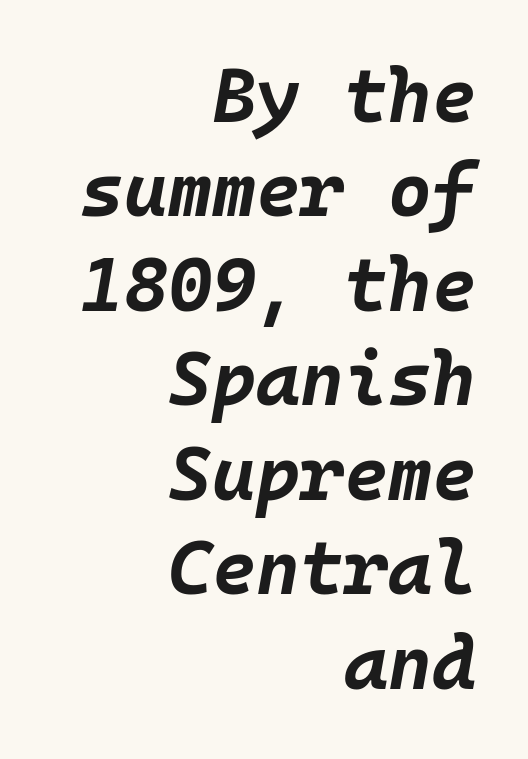
{"italic": "yes", "lean": "right", "slant_degrees": 10, "bold": "yes", "weight": "bold", "width": "normal", "stroke_contrast": "low", "x_height": "large", "monospaced": "yes", "underline": "no", "align": "right", "line_spacing": "normal", "line_spacing_ratio": 1.26, "letter_spacing": "normal", "letter_spacing_em": 0.0, "glyph_px": 75}
